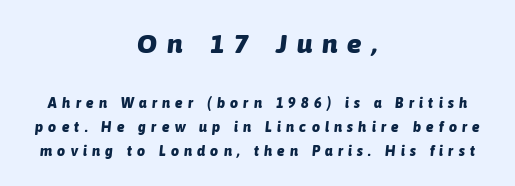
Q: Is the text bold? A: Yes.
Q: Is the text italic (slanted)? A: Yes, it leans right by about 6 degrees.
Q: Is the text underlined? A: No.
Q: How is the paragraph aligned? A: Centered.
Q: Is the spacing between letters normal or unusually wide? A: Unusually wide.
Q: Is the spacing between lines tight, normal or loose? A: Normal.
Q: Which block of text is set in a larger size, the first (top) or the second (bottom)? A: The first (top) one.
